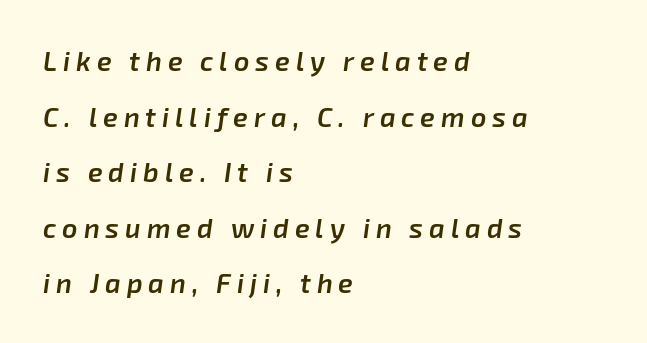
The image shows 27 px text type, italic (leaning right); set left-aligned, loose line spacing (2.06x), unusually wide letter spacing (+0.22 em), not underlined.
